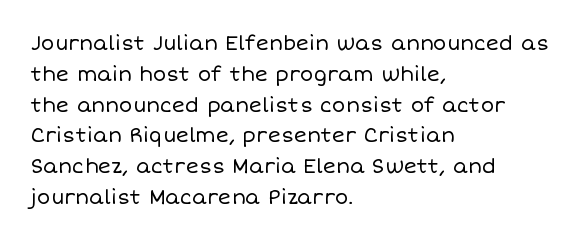
The image shows 20 px text type, upright; set left-aligned, normal line spacing (1.54x), normal letter spacing, not underlined.
